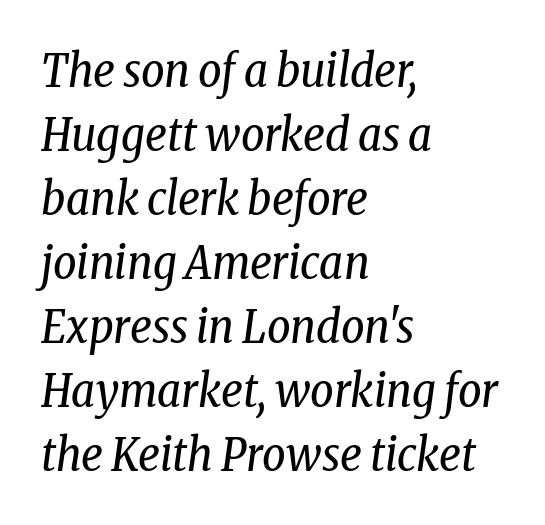
{"serif": "yes", "italic": "yes", "lean": "right", "slant_degrees": 8, "bold": "no", "weight": "regular", "width": "condensed", "stroke_contrast": "low", "x_height": "medium", "monospaced": "no", "underline": "no", "align": "left", "line_spacing": "normal", "line_spacing_ratio": 1.39, "letter_spacing": "normal", "letter_spacing_em": 0.0, "glyph_px": 46}
